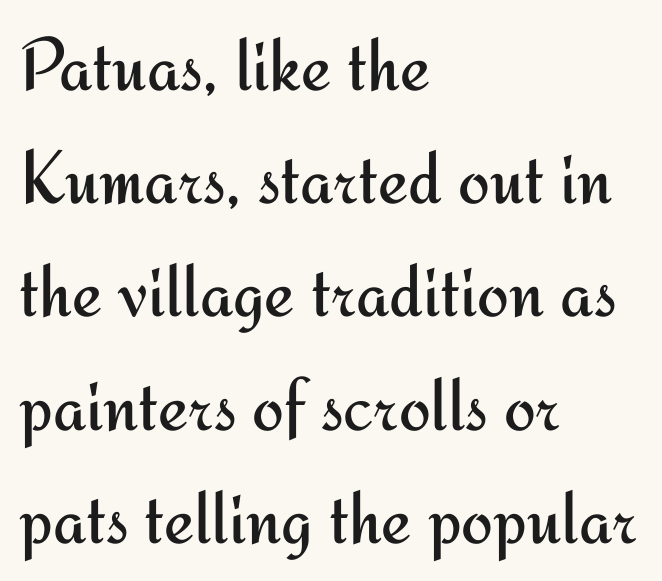
{"serif": "no", "italic": "no", "bold": "no", "weight": "regular", "width": "normal", "stroke_contrast": "medium", "x_height": "small", "monospaced": "no", "underline": "no", "align": "left", "line_spacing": "normal", "line_spacing_ratio": 1.49, "letter_spacing": "normal", "letter_spacing_em": 0.0, "glyph_px": 76}
